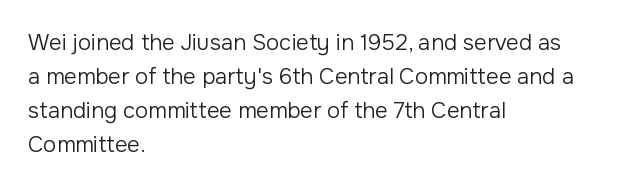
{"italic": "no", "bold": "no", "underline": "no", "align": "left", "line_spacing": "normal", "line_spacing_ratio": 1.55, "letter_spacing": "normal", "letter_spacing_em": 0.0, "glyph_px": 22}
